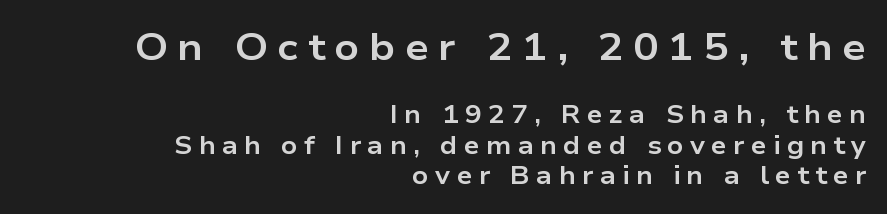
Q: Is the text bold? A: Yes.
Q: Is the text italic (slanted)? A: No, it is upright.
Q: Is the typeface a serif or a sans-serif typeface? A: Sans-serif.
Q: Is the text underlined? A: No.
Q: How is the paragraph aligned? A: Right-aligned.
Q: Is the spacing between letters normal or unusually wide? A: Unusually wide.
Q: Which block of text is set in a larger size, the first (top) or the second (bottom)? A: The first (top) one.
Q: Width (condensed, normal, or wide)? A: Wide.
Q: Stroke contrast? A: Low.
Q: x-height? A: Medium.
Q: Monospaced? A: No.
